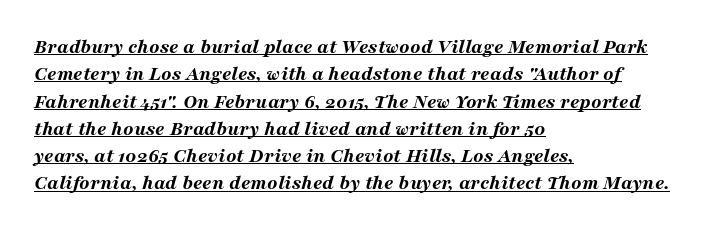
Every word sits above its own underline. The designer left line spacing at the default. The strokes are fattened all the way to bold. Students, note that the glyphs here touch the page at normal intervals.
